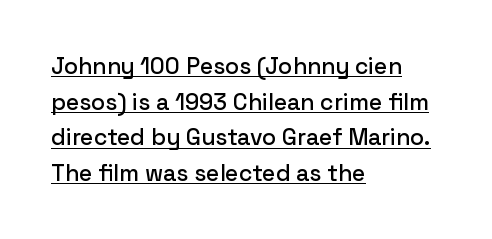
Q: Is the text italic (slanted)? A: No, it is upright.
Q: Is the text underlined? A: Yes.
Q: How is the paragraph aligned? A: Left-aligned.
Q: Is the spacing between letters normal or unusually wide? A: Normal.
Q: Is the spacing between lines tight, normal or loose? A: Normal.
